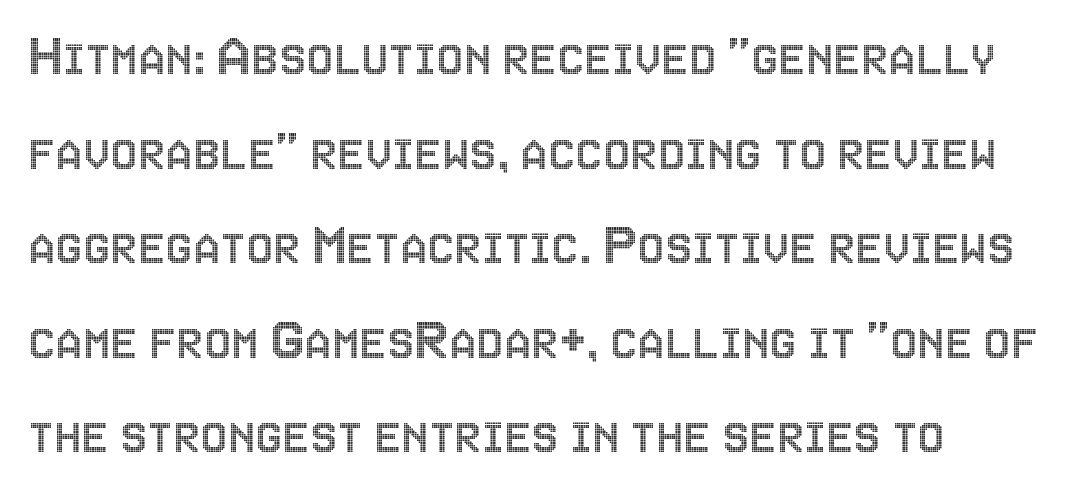
The letterforms sit shoulder to shoulder at normal distance. The lettering stays uniformly vertical, giving the passage a roman look. This block has exactly the height ordinary leading produces. The rendering uses natural spacing where letterforms have individual widths. Leftover space on each line is placed entirely after the last word. The space directly below the letters is spotless.
